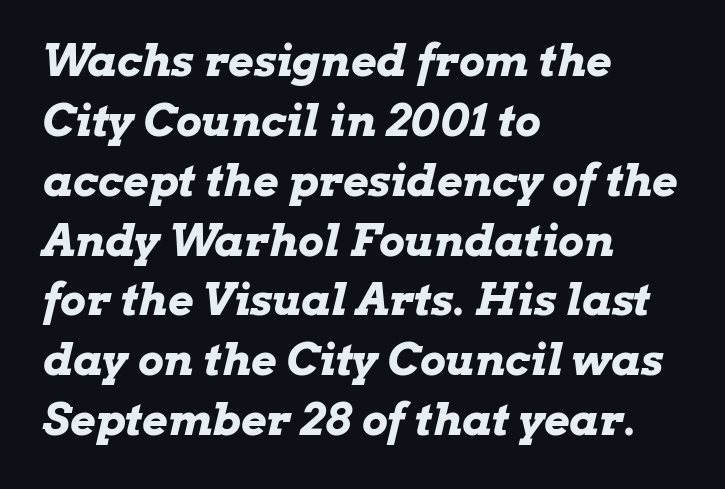
Layout note: lines flush left. The passage shown has conventional tracking throughout. Spacing verdict: proportional, widths tailored to each character. This sample uses an oblique cut, with every glyph tilted off the vertical. This rendering features lettering with no underline.
